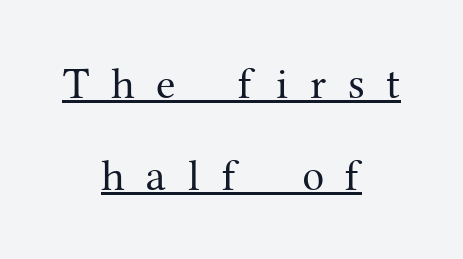
{"serif": "yes", "italic": "no", "bold": "no", "weight": "regular", "width": "normal", "stroke_contrast": "medium", "x_height": "medium", "monospaced": "no", "underline": "yes", "align": "center", "line_spacing": "loose", "line_spacing_ratio": 2.09, "letter_spacing": "wide", "letter_spacing_em": 0.49, "glyph_px": 44}
